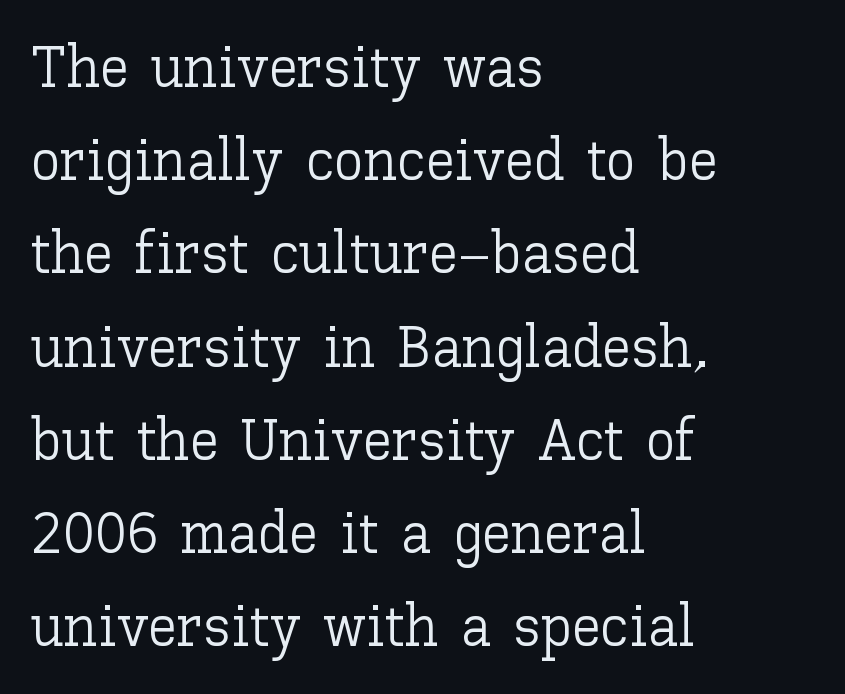
The image shows 59 px light type, upright; set left-aligned, normal line spacing (1.58x), normal letter spacing, not underlined; low stroke contrast and a medium x-height.
